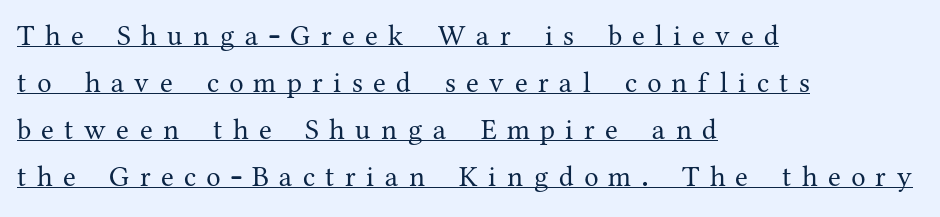
Horizontal alignment here is leftward, the default for most running prose. Unlike italic type, these characters show no tilt at all. The face used here is seriffed, in the tradition of book romans. Bold? No — there's no thickening of the strokes.
